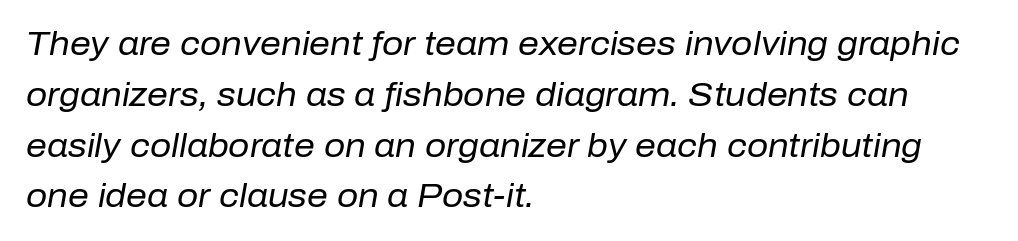
{"italic": "yes", "lean": "right", "slant_degrees": 10, "bold": "no", "weight": "regular", "width": "normal", "stroke_contrast": "low", "x_height": "medium", "monospaced": "no", "underline": "no", "align": "left", "line_spacing": "normal", "line_spacing_ratio": 1.54, "letter_spacing": "normal", "letter_spacing_em": 0.0, "glyph_px": 33}
